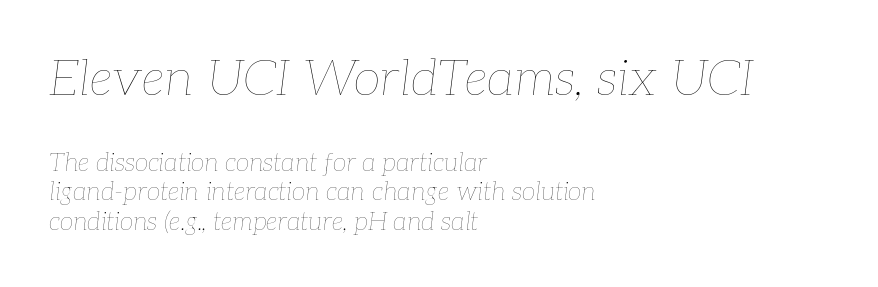
Weight: not bold — regular or lighter. Characters are canted at an angle relative to the baseline's perpendicular. Glyph-to-glyph distance matches everyday printed text. Proportional: the letters do not fall into vertical columns. The setting favours the left margin, as ordinary paragraphs usually do.
